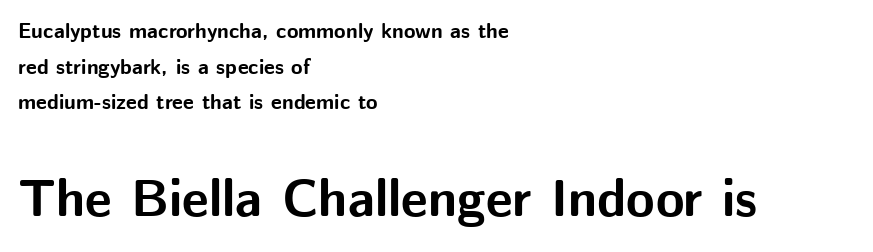
The image shows 52 px bold sans-serif type, upright; set left-aligned, normal line spacing (1.7x), normal letter spacing, not underlined; the second (bottom) block is 2.48x larger; medium stroke contrast and a medium x-height.
